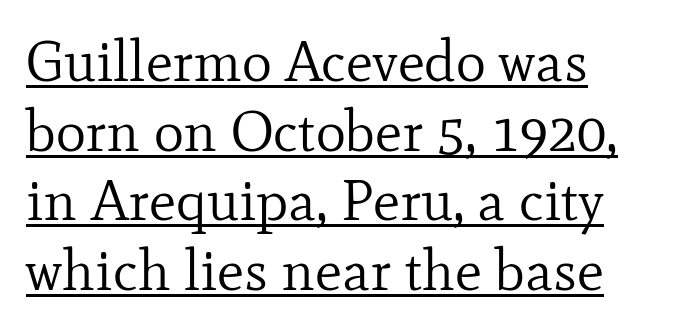
Words appear dense and cohesive because spacing is normal. A roman cut, with each character standing at attention. If you drew a ruler down the left edge, every line would touch it. A typesetter would call this proportional, since set widths differ per character. Looks like someone drew a line under every word here.
